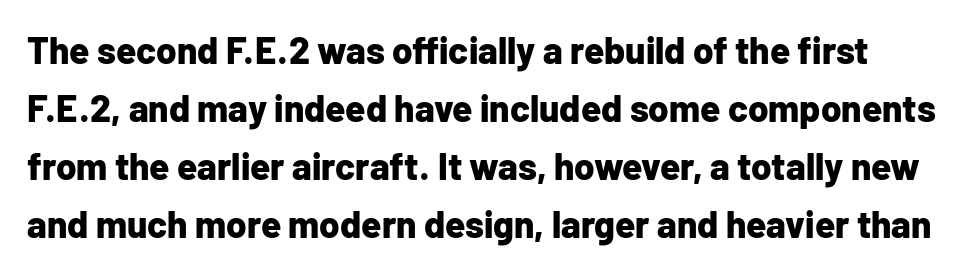
Q: Is the text bold? A: Yes.
Q: Is the text italic (slanted)? A: No, it is upright.
Q: Is the typeface a serif or a sans-serif typeface? A: Sans-serif.
Q: Is the text underlined? A: No.
Q: Is the spacing between letters normal or unusually wide? A: Normal.
Q: Is the spacing between lines tight, normal or loose? A: Normal.
Q: Width (condensed, normal, or wide)? A: Normal.
Q: Stroke contrast? A: Low.
Q: x-height? A: Medium.
Q: Monospaced? A: No.
